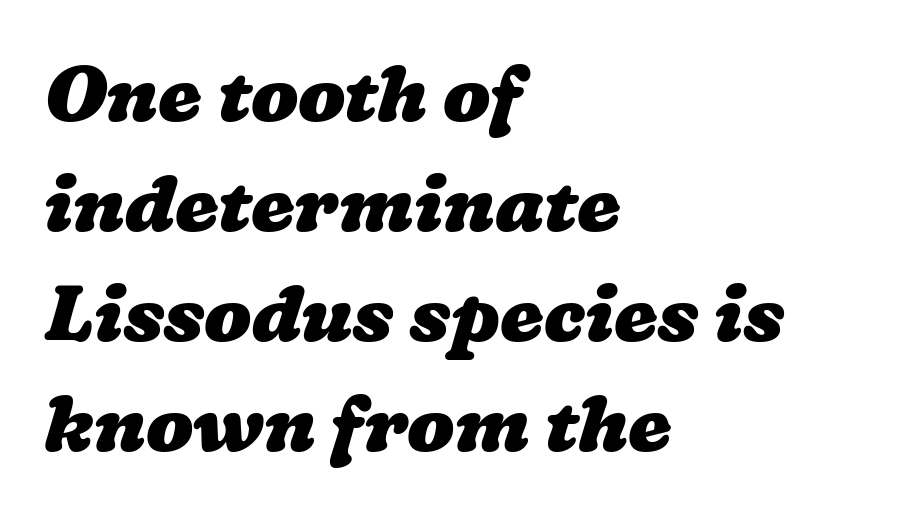
Unmarked baselines from the first word to the last. Typesetter's note: full bold, strokes at maximum text heaviness. Each letter keeps its own natural width here, so spacing adapts to shape. The setting favours the left margin, as ordinary paragraphs usually do. Tracking value appears to be zero — textbook default spacing. Compared with typical paragraphs, the rows here are spaced about the same.
